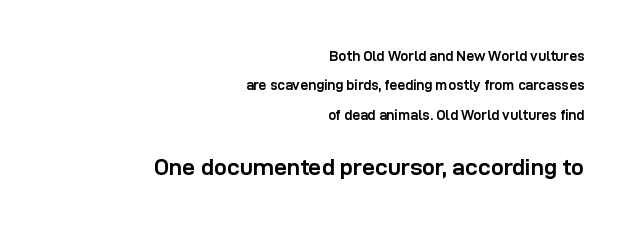
Layout note: lines flush right. The emphasis by scale lands on block number two, below. The typography opts for an upright posture over an oblique one. The space between consecutive lines is lavish. Heft: maximum for text — a bold. The glyphs are unaccompanied by any horizontal stroke below them.
